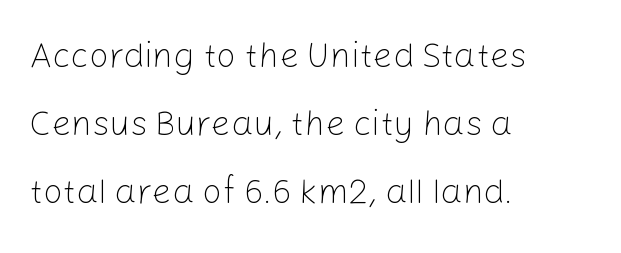
The image shows 35 px light sans-serif type, upright; set left-aligned, loose line spacing (1.94x), normal letter spacing, not underlined; low stroke contrast and a medium x-height.
